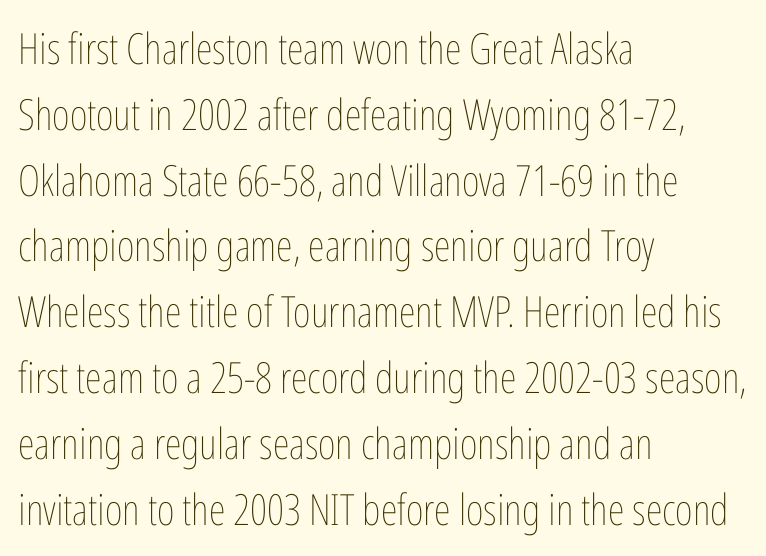
Q: Is the text bold? A: No.
Q: Is the text italic (slanted)? A: No, it is upright.
Q: Is the text underlined? A: No.
Q: How is the paragraph aligned? A: Left-aligned.
Q: Is the spacing between letters normal or unusually wide? A: Normal.
Q: Is the spacing between lines tight, normal or loose? A: Normal.
Q: Width (condensed, normal, or wide)? A: Condensed.
Q: Stroke contrast? A: Low.
Q: x-height? A: Medium.
Q: Monospaced? A: No.
